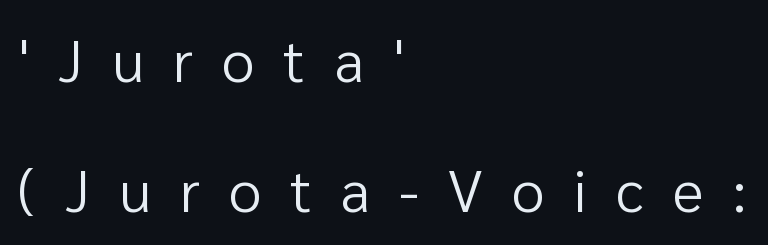
The image shows 59 px regular-weight sans-serif type, upright; set left-aligned, loose line spacing (2.21x), unusually wide letter spacing (+0.49 em), not underlined; low stroke contrast and a medium x-height.
